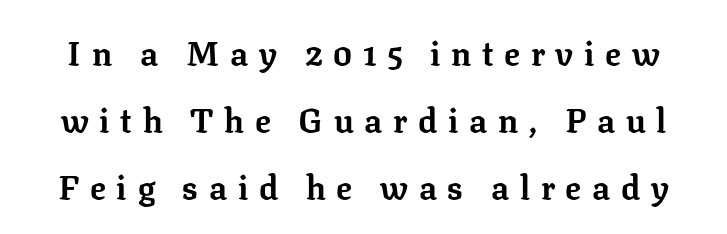
Q: Is the text bold? A: Yes.
Q: Is the text italic (slanted)? A: No, it is upright.
Q: Is the typeface a serif or a sans-serif typeface? A: Serif.
Q: Is the text underlined? A: No.
Q: Is the spacing between letters normal or unusually wide? A: Unusually wide.
Q: Is the spacing between lines tight, normal or loose? A: Loose.
Q: Width (condensed, normal, or wide)? A: Normal.
Q: Stroke contrast? A: Low.
Q: x-height? A: Medium.
Q: Monospaced? A: No.
